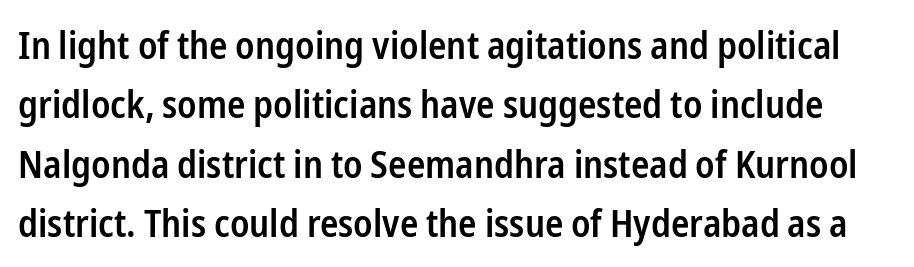
{"serif": "no", "italic": "no", "bold": "semi", "weight": "semibold", "width": "condensed", "stroke_contrast": "low", "x_height": "medium", "monospaced": "no", "underline": "no", "line_spacing": "normal", "line_spacing_ratio": 1.56, "letter_spacing": "normal", "letter_spacing_em": 0.0, "glyph_px": 38}
